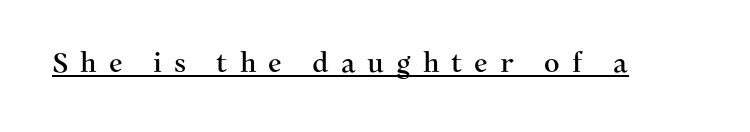
Q: Is the text italic (slanted)? A: No, it is upright.
Q: Is the text underlined? A: Yes.
Q: Is the spacing between letters normal or unusually wide? A: Unusually wide.
